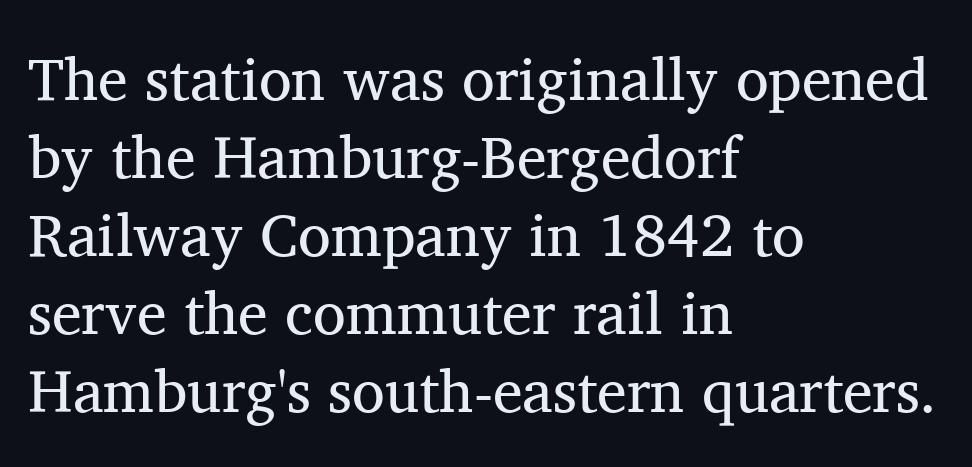
One-word summary of the alignment: left. Typographically, this falls in the serif category. Has an underline been added? It has not. Quick note: not italic, upright.
